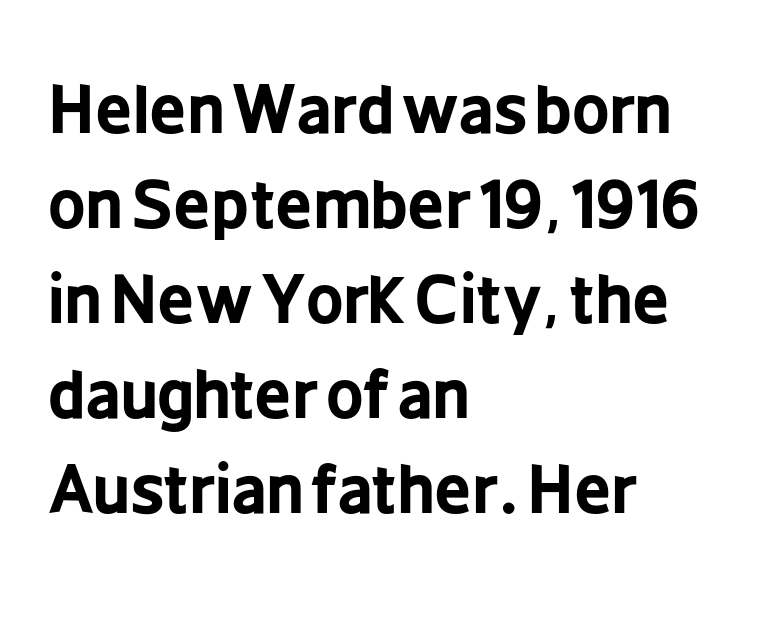
{"serif": "no", "italic": "no", "bold": "yes", "weight": "bold", "width": "condensed", "stroke_contrast": "low", "x_height": "medium", "monospaced": "no", "underline": "no", "align": "left", "line_spacing": "normal", "line_spacing_ratio": 1.46, "letter_spacing": "normal", "letter_spacing_em": 0.0, "glyph_px": 65}
